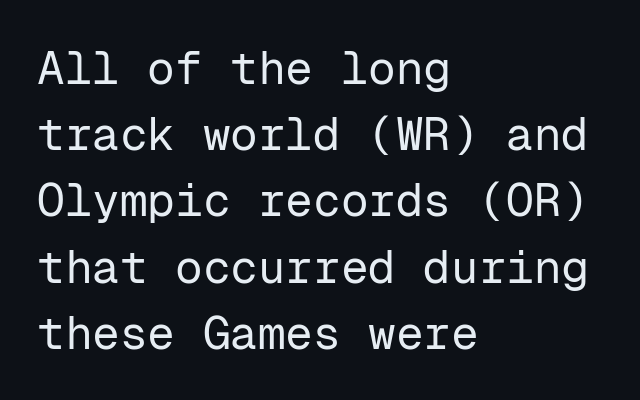
Q: Is the text bold? A: No.
Q: Is the text italic (slanted)? A: No, it is upright.
Q: Is the typeface a serif or a sans-serif typeface? A: Sans-serif.
Q: Is the text underlined? A: No.
Q: How is the paragraph aligned? A: Left-aligned.
Q: Is the spacing between letters normal or unusually wide? A: Normal.
Q: Is the spacing between lines tight, normal or loose? A: Normal.
Q: Width (condensed, normal, or wide)? A: Normal.
Q: Stroke contrast? A: Low.
Q: x-height? A: Medium.
Q: Monospaced? A: Yes.
